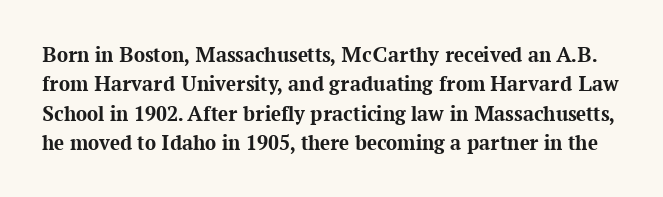
The image shows 22 px bold type, upright; set normal line spacing (1.33x), normal letter spacing, not underlined.
